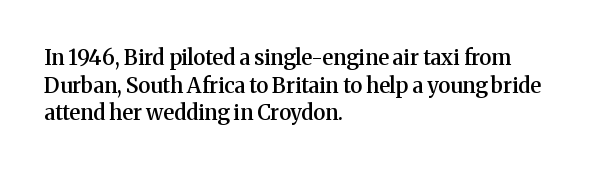
Q: Is the text bold? A: Semi-bold.
Q: Is the text italic (slanted)? A: No, it is upright.
Q: Is the text underlined? A: No.
Q: How is the paragraph aligned? A: Left-aligned.
Q: Is the spacing between letters normal or unusually wide? A: Normal.
Q: Is the spacing between lines tight, normal or loose? A: Normal.
